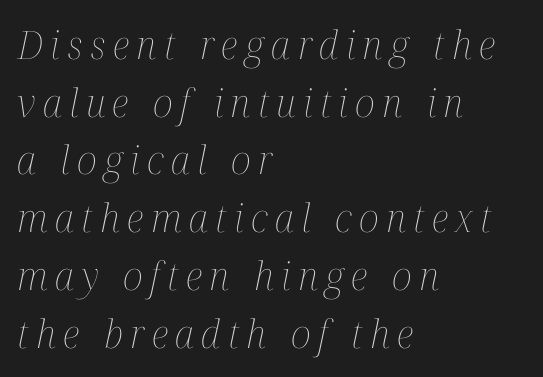
{"italic": "yes", "lean": "right", "slant_degrees": 12, "bold": "no", "weight": "thin", "width": "condensed", "stroke_contrast": "medium", "x_height": "medium", "monospaced": "no", "underline": "no", "align": "left", "line_spacing": "normal", "line_spacing_ratio": 1.48, "glyph_px": 39}
